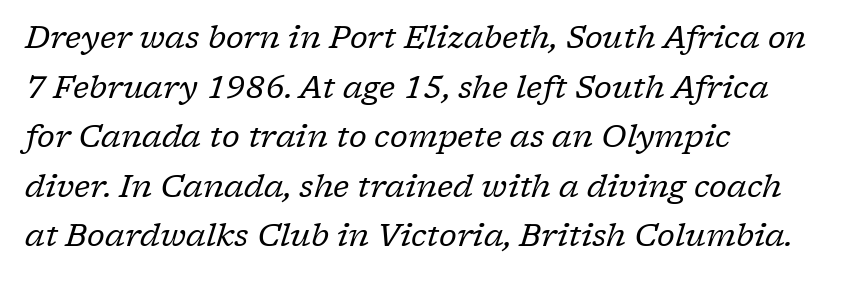
The image shows 31 px regular-weight serif type, italic (leaning right); set left-aligned, normal line spacing (1.6x), normal letter spacing, not underlined; low stroke contrast and a medium x-height.
